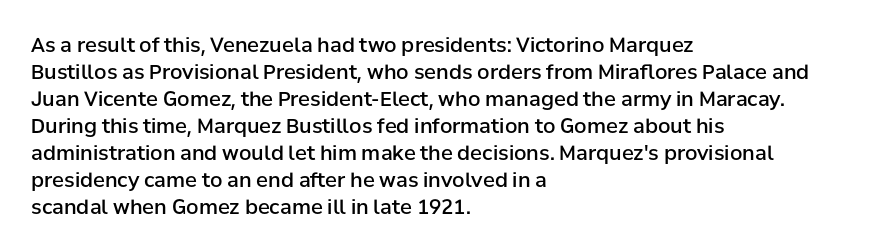
{"italic": "no", "bold": "semi", "underline": "no", "align": "left", "line_spacing": "normal", "line_spacing_ratio": 1.35, "letter_spacing": "normal", "letter_spacing_em": 0.0, "glyph_px": 20}
